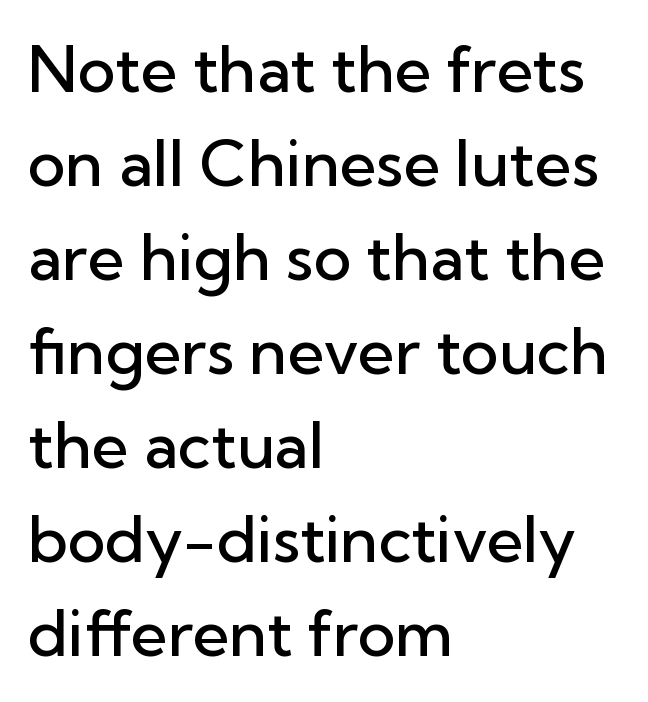
The image shows 64 px semibold sans-serif type, upright; set left-aligned, normal line spacing (1.47x), normal letter spacing, not underlined; low stroke contrast and a medium x-height.
